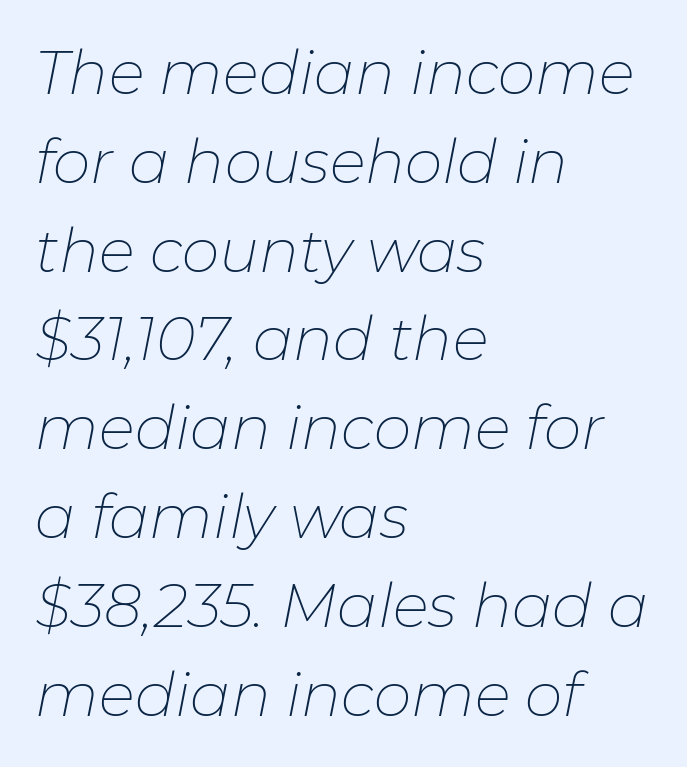
The image shows 60 px thin type, italic (leaning right); set left-aligned, normal line spacing (1.48x), normal letter spacing, not underlined; low stroke contrast and a medium x-height.
